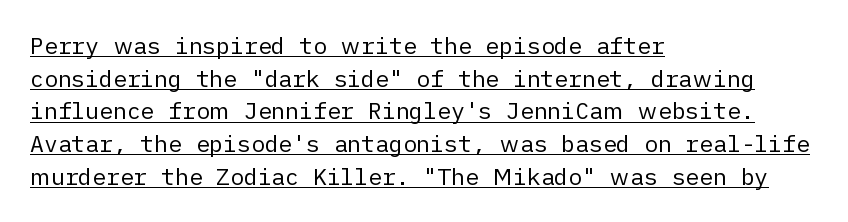
Short and long lines alike share a common starting point at left. A typesetter would call this leading conventional body-copy spacing. Inter-character spacing is left at the font's built-in metrics. Bold? No — there's no thickening of the strokes. The font's upright variant was chosen for this text. The words here are underlined.
